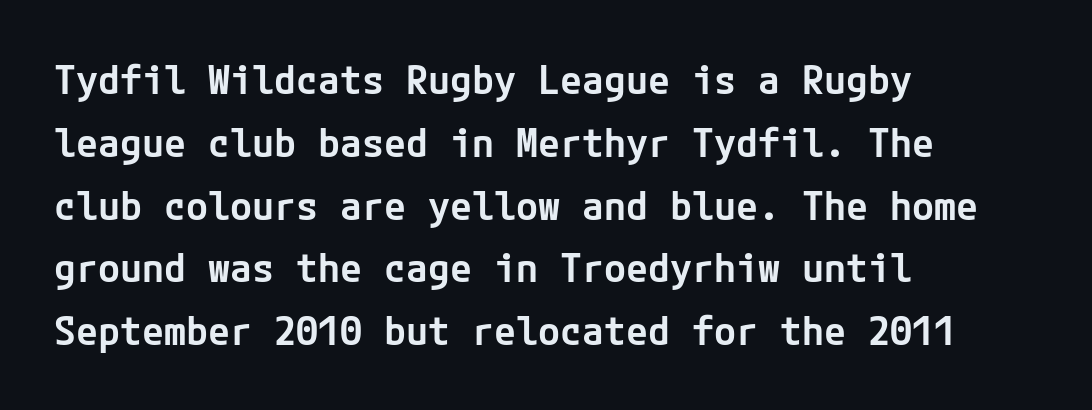
Vertical spacing — default. Words appear dense and cohesive because spacing is normal. Nope, no serifs anywhere on these letters. It's the straight-up-and-down kind of type.
